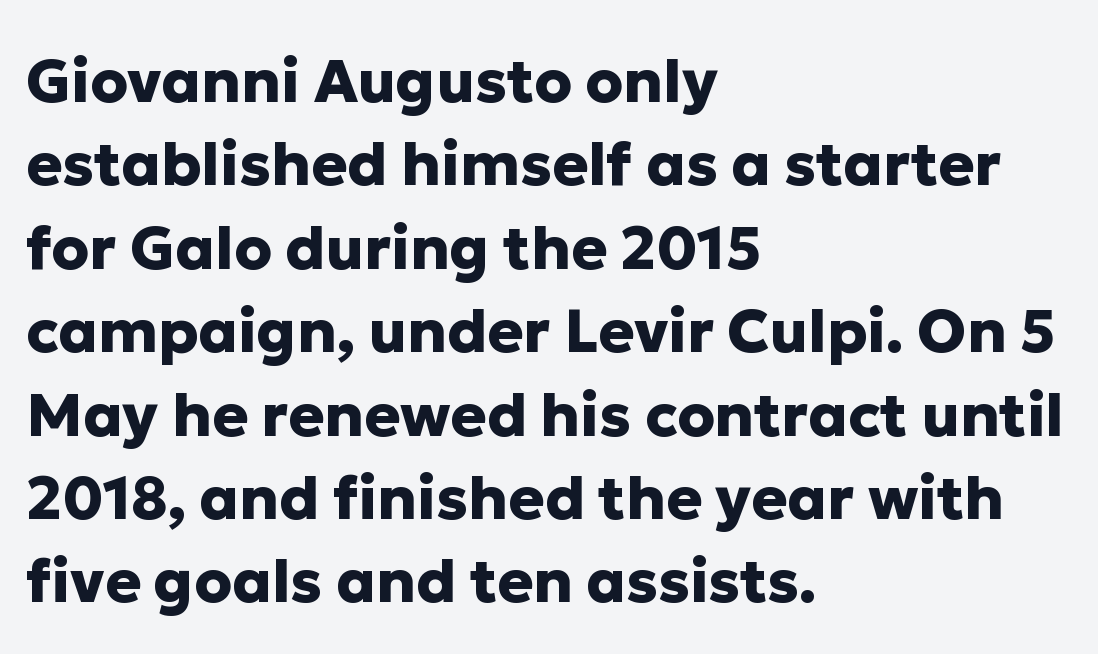
Q: Is the text bold? A: Yes.
Q: Is the text italic (slanted)? A: No, it is upright.
Q: Is the typeface a serif or a sans-serif typeface? A: Sans-serif.
Q: Is the text underlined? A: No.
Q: How is the paragraph aligned? A: Left-aligned.
Q: Is the spacing between letters normal or unusually wide? A: Normal.
Q: Is the spacing between lines tight, normal or loose? A: Normal.
Q: Width (condensed, normal, or wide)? A: Normal.
Q: Stroke contrast? A: Low.
Q: x-height? A: Medium.
Q: Monospaced? A: No.
